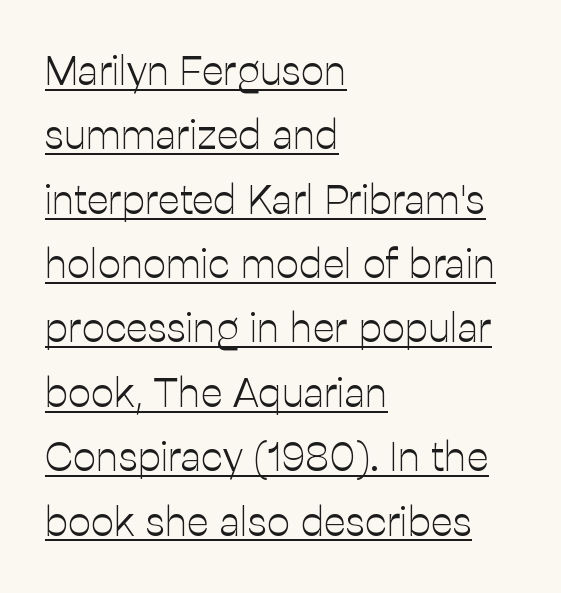
{"serif": "no", "italic": "no", "bold": "no", "weight": "light", "width": "normal", "stroke_contrast": "low", "x_height": "medium", "monospaced": "no", "underline": "yes", "align": "left", "line_spacing": "normal", "line_spacing_ratio": 1.57, "letter_spacing": "normal", "letter_spacing_em": 0.0, "glyph_px": 41}
